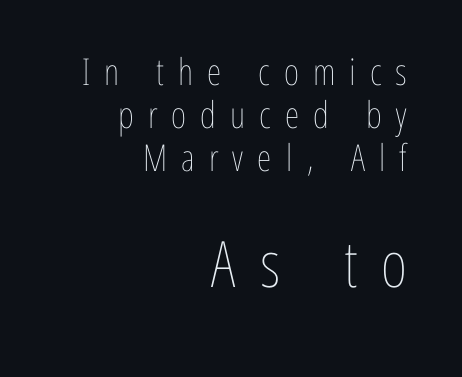
{"italic": "no", "bold": "no", "weight": "thin", "width": "condensed", "stroke_contrast": "low", "x_height": "medium", "monospaced": "no", "underline": "no", "align": "right", "line_spacing_ratio": 1.16, "letter_spacing": "wide", "letter_spacing_em": 0.38, "larger_block": "second", "size_ratio": 1.73, "glyph_px": 64}
